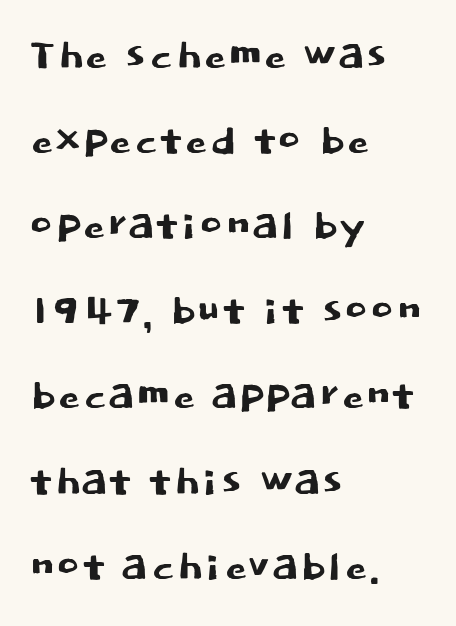
The image shows 56 px sans-serif type, upright; set left-aligned, normal line spacing (1.52x), normal letter spacing, not underlined; low stroke contrast and a large x-height.
